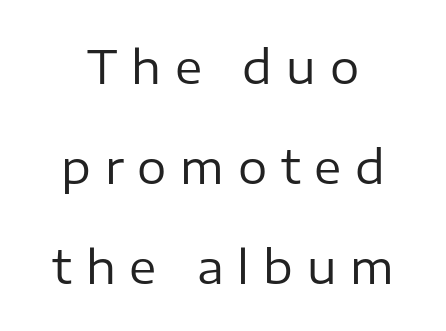
The type family on display is of the sans-serif kind. This sample trades compactness for vertical openness between lines. It's the straight-up-and-down kind of type. These lines are rendered in a variable-pitch font. The weight would be labelled regular, book, light, or lighter still. Glyph-to-glyph distance is far greater than everyday printed text.
